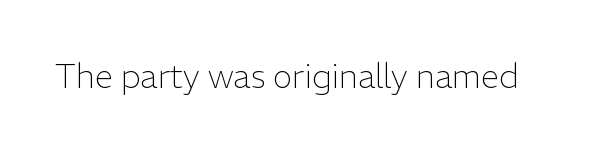
{"serif": "no", "italic": "no", "bold": "no", "weight": "light", "width": "normal", "stroke_contrast": "low", "x_height": "medium", "monospaced": "no", "underline": "no", "letter_spacing": "normal", "letter_spacing_em": 0.0, "glyph_px": 33}
